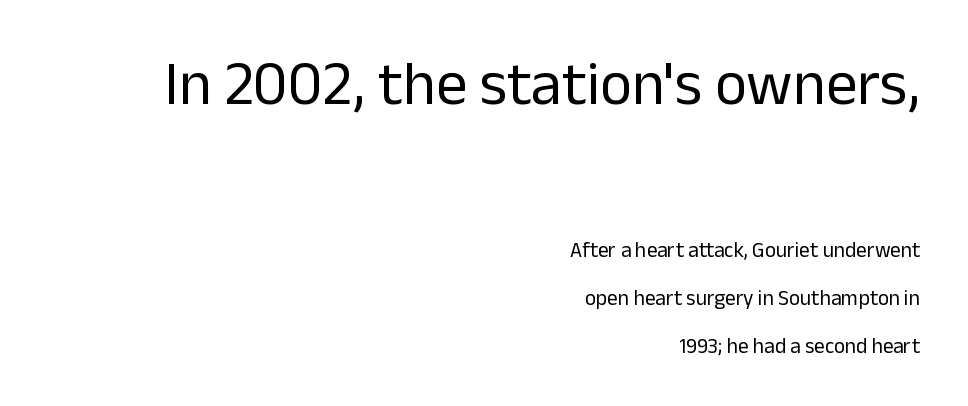
{"serif": "no", "italic": "no", "bold": "no", "weight": "regular", "width": "normal", "stroke_contrast": "low", "x_height": "medium", "monospaced": "no", "underline": "no", "align": "right", "line_spacing": "loose", "line_spacing_ratio": 2.27, "letter_spacing": "normal", "letter_spacing_em": 0.0, "larger_block": "first", "size_ratio": 2.95, "glyph_px": 62}
